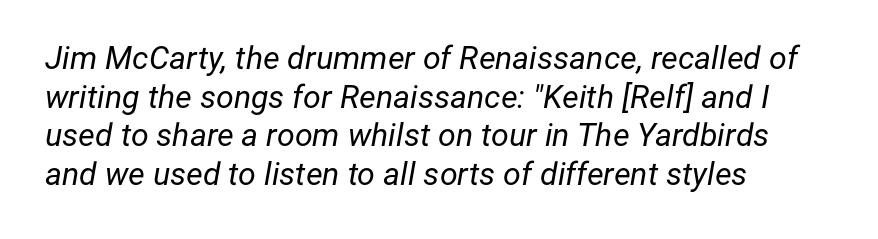
Q: Is the text bold? A: No.
Q: Is the text italic (slanted)? A: Yes, it leans right by about 12 degrees.
Q: Is the text underlined? A: No.
Q: How is the paragraph aligned? A: Left-aligned.
Q: Is the spacing between letters normal or unusually wide? A: Normal.
Q: Width (condensed, normal, or wide)? A: Normal.
Q: Stroke contrast? A: Low.
Q: x-height? A: Medium.
Q: Monospaced? A: No.
